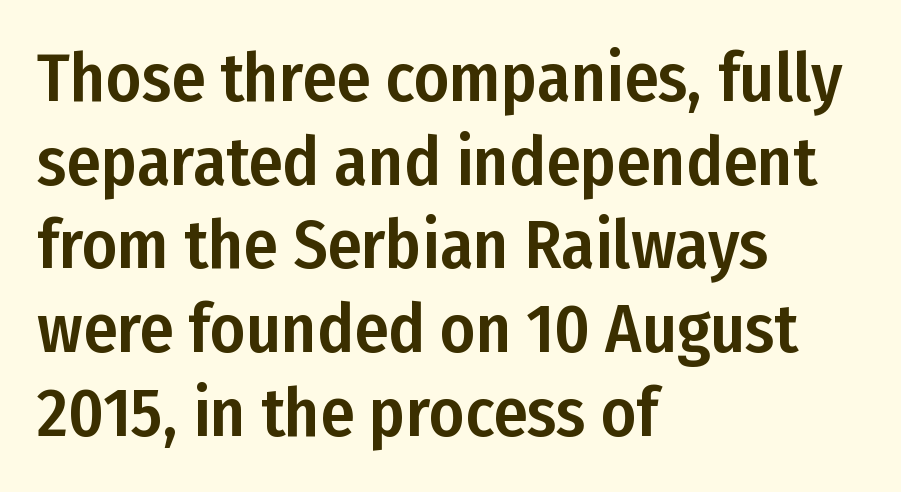
Q: Is the text italic (slanted)? A: No, it is upright.
Q: Is the typeface a serif or a sans-serif typeface? A: Sans-serif.
Q: Is the text underlined? A: No.
Q: How is the paragraph aligned? A: Left-aligned.
Q: Is the spacing between letters normal or unusually wide? A: Normal.
Q: Width (condensed, normal, or wide)? A: Condensed.
Q: Stroke contrast? A: Low.
Q: x-height? A: Medium.
Q: Monospaced? A: No.
